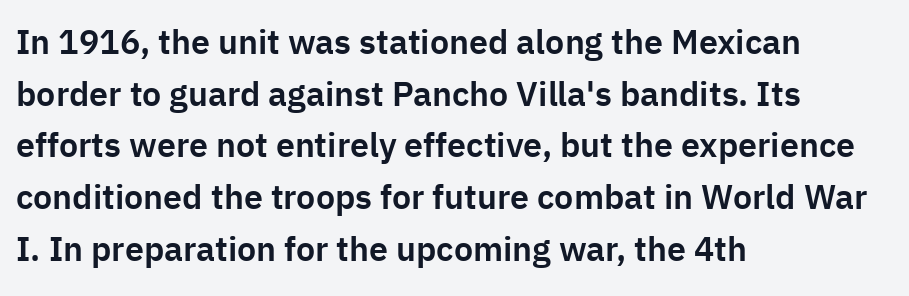
Q: Is the text italic (slanted)? A: No, it is upright.
Q: Is the typeface a serif or a sans-serif typeface? A: Sans-serif.
Q: Is the text underlined? A: No.
Q: How is the paragraph aligned? A: Left-aligned.
Q: Is the spacing between letters normal or unusually wide? A: Normal.
Q: Is the spacing between lines tight, normal or loose? A: Normal.
Q: Width (condensed, normal, or wide)? A: Normal.
Q: Stroke contrast? A: Low.
Q: x-height? A: Medium.
Q: Monospaced? A: No.
